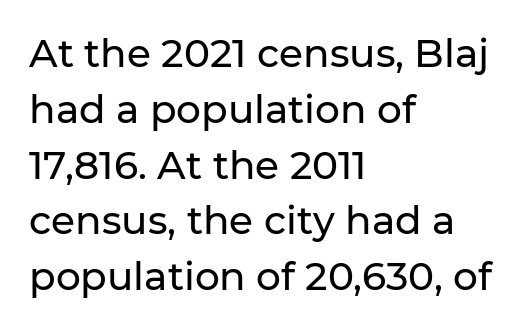
The image shows 39 px sans-serif type, upright; set left-aligned, normal line spacing (1.43x), normal letter spacing, not underlined; low stroke contrast and a medium x-height.
